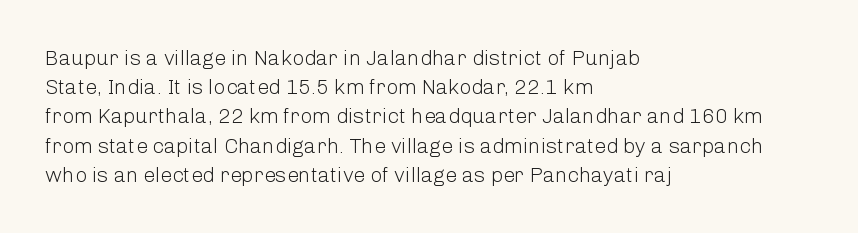
{"italic": "no", "bold": "no", "underline": "no", "align": "left", "line_spacing": "normal", "line_spacing_ratio": 1.39, "letter_spacing": "normal", "letter_spacing_em": 0.0, "glyph_px": 21}
